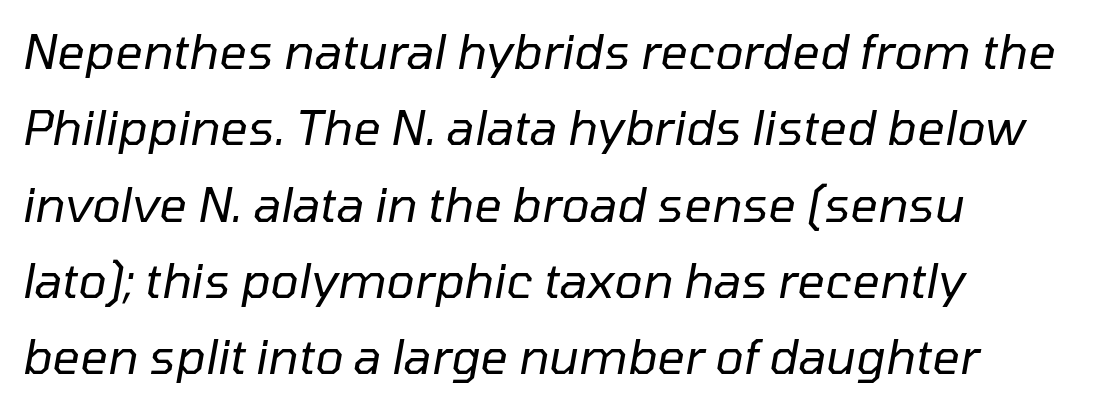
Q: Is the text bold? A: No.
Q: Is the text italic (slanted)? A: Yes, it leans right by about 10 degrees.
Q: Is the text underlined? A: No.
Q: How is the paragraph aligned? A: Left-aligned.
Q: Is the spacing between letters normal or unusually wide? A: Normal.
Q: Is the spacing between lines tight, normal or loose? A: Normal.
Q: Width (condensed, normal, or wide)? A: Normal.
Q: Stroke contrast? A: Low.
Q: x-height? A: Medium.
Q: Monospaced? A: No.
